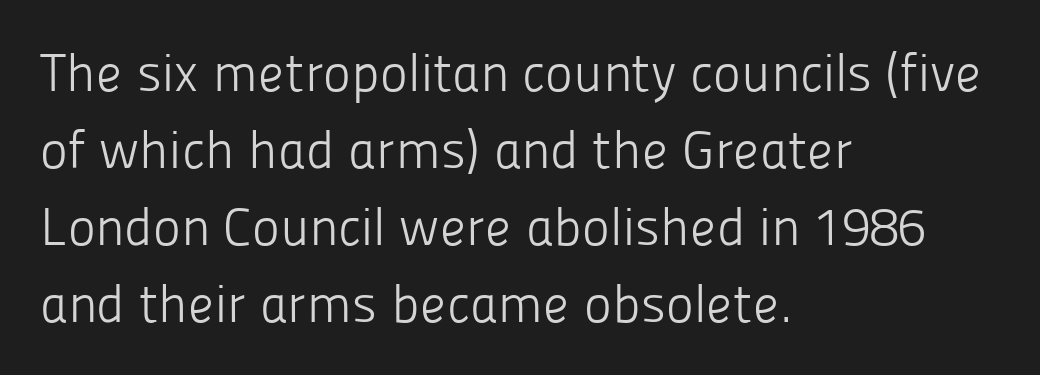
Q: Is the text bold? A: No.
Q: Is the text italic (slanted)? A: No, it is upright.
Q: Is the typeface a serif or a sans-serif typeface? A: Sans-serif.
Q: Is the text underlined? A: No.
Q: How is the paragraph aligned? A: Left-aligned.
Q: Is the spacing between letters normal or unusually wide? A: Normal.
Q: Is the spacing between lines tight, normal or loose? A: Normal.
Q: Width (condensed, normal, or wide)? A: Normal.
Q: Stroke contrast? A: Low.
Q: x-height? A: Medium.
Q: Monospaced? A: No.
